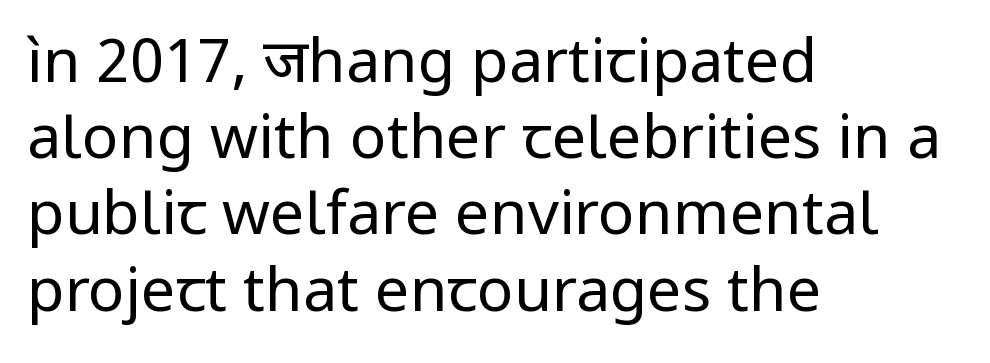
Regarding serifs, this sample does without them. Each stroke keeps to a modest, everyday thickness or less. Type without underlining. These lines were composed using upright roman letters. Do the characters align in a grid? No, the font is proportional. There is no visible air inserted between adjacent glyphs.
